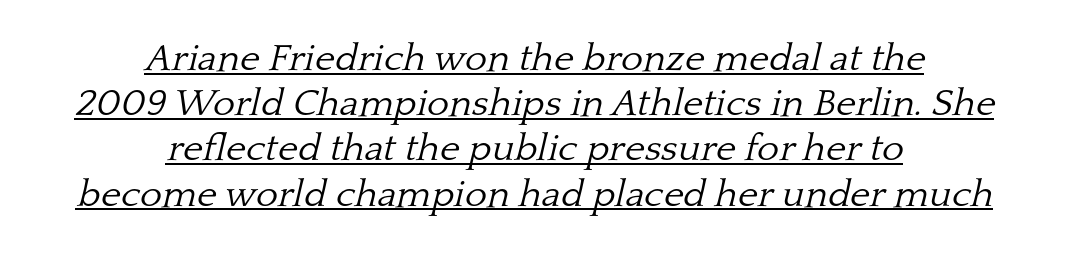
{"serif": "yes", "italic": "yes", "lean": "right", "slant_degrees": 13, "bold": "no", "weight": "light", "width": "normal", "stroke_contrast": "low", "x_height": "medium", "monospaced": "no", "underline": "yes", "align": "center", "line_spacing_ratio": 1.19, "letter_spacing": "normal", "letter_spacing_em": 0.0, "glyph_px": 38}
